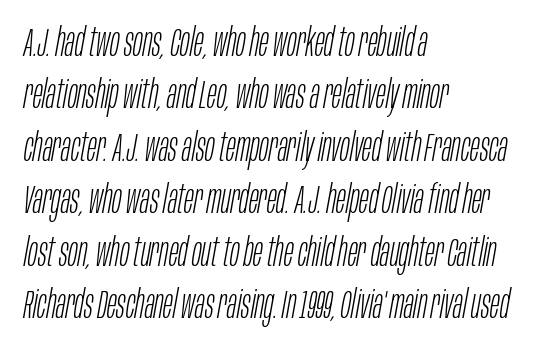
Underlining? Definitely not there. Tracking here is standard; glyphs follow each other at the usual distance. Is the block centered? No — it sits flush against the left margin. The typesetting does not lean heavy: it is not bold. The passage shown is typed in a proportional face where columns would drift.
